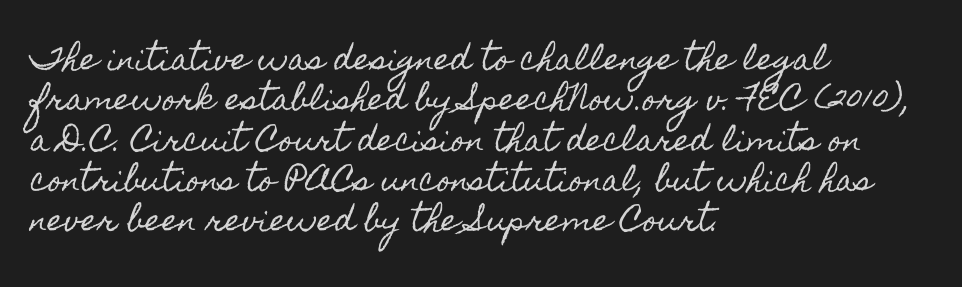
{"width": "condensed", "x_height": "small", "monospaced": "no", "underline": "no", "align": "left", "line_spacing": "normal", "line_spacing_ratio": 1.39, "letter_spacing": "normal", "letter_spacing_em": 0.0, "glyph_px": 29}
